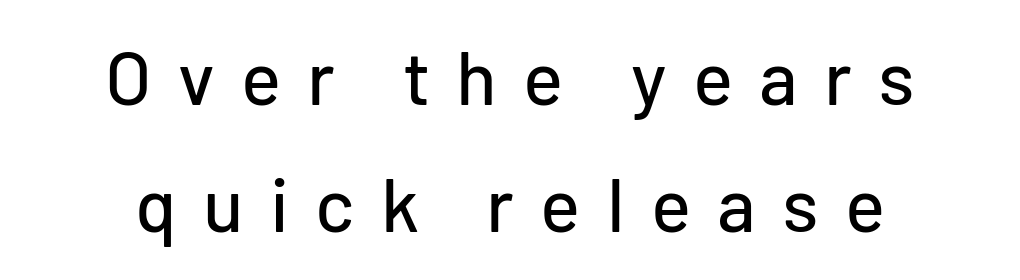
The image shows 75 px sans-serif type, upright; set centered, normal line spacing (1.69x), unusually wide letter spacing (+0.35 em), not underlined; low stroke contrast and a medium x-height.
